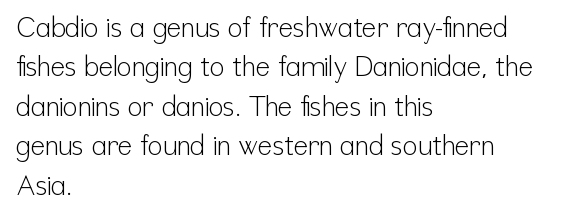
Quick note: not italic, upright. Is the stroke heavy? The answer is a plain regular-or-lighter. The setting favours the left margin, as ordinary paragraphs usually do. Has an underline been added? It has not. Tracking here is standard; glyphs follow each other at the usual distance. Line spacing here is normal.
